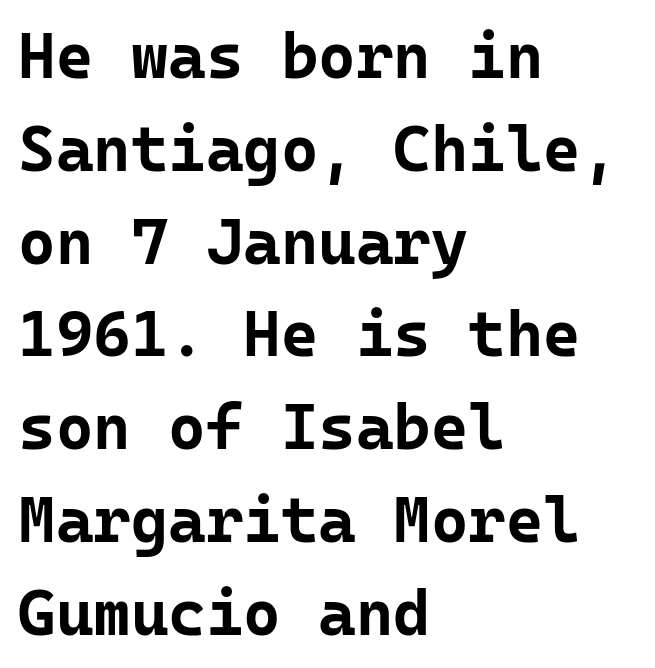
The image shows 64 px bold sans-serif type, upright, monospaced; set left-aligned, normal line spacing (1.45x), normal letter spacing, not underlined; low stroke contrast and a medium x-height.
